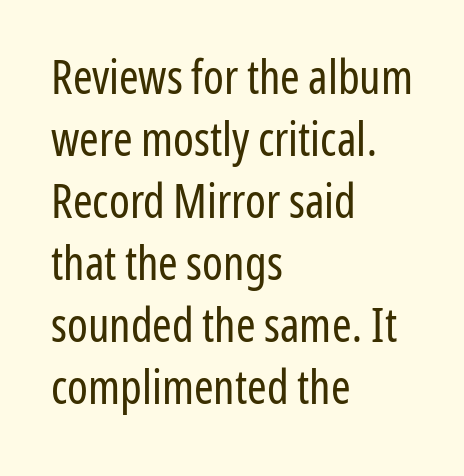
The image shows 47 px regular-weight, condensed sans-serif type, upright; set left-aligned, normal line spacing (1.32x), normal letter spacing, not underlined; low stroke contrast and a medium x-height.
